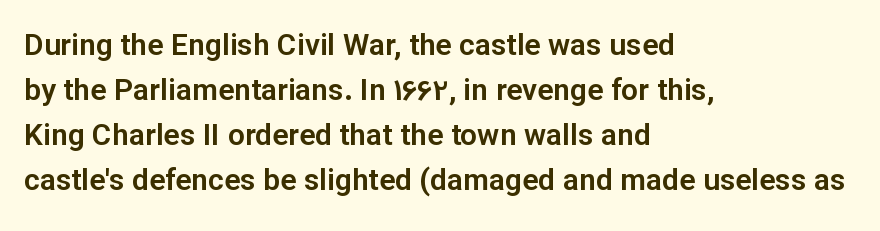
{"serif": "no", "italic": "no", "width": "normal", "stroke_contrast": "low", "x_height": "medium", "monospaced": "no", "underline": "no", "align": "left", "line_spacing": "normal", "line_spacing_ratio": 1.5, "letter_spacing": "normal", "letter_spacing_em": 0.0, "glyph_px": 30}
